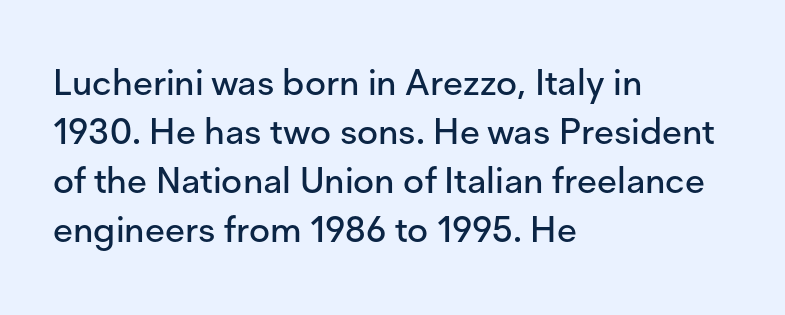
Q: Is the text italic (slanted)? A: No, it is upright.
Q: Is the typeface a serif or a sans-serif typeface? A: Sans-serif.
Q: Is the text underlined? A: No.
Q: How is the paragraph aligned? A: Left-aligned.
Q: Is the spacing between letters normal or unusually wide? A: Normal.
Q: Is the spacing between lines tight, normal or loose? A: Normal.
Q: Width (condensed, normal, or wide)? A: Normal.
Q: Stroke contrast? A: Low.
Q: x-height? A: Medium.
Q: Monospaced? A: No.
